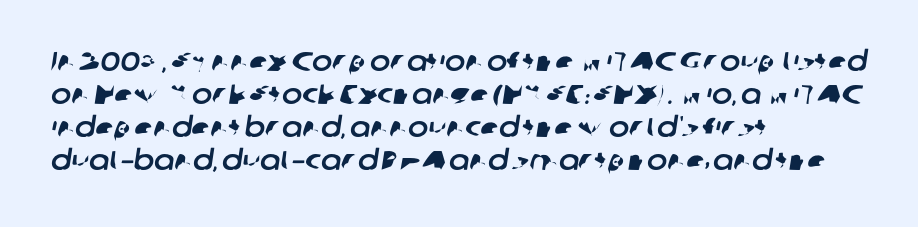
Q: Is the text underlined? A: No.
Q: How is the paragraph aligned? A: Left-aligned.
Q: Is the spacing between letters normal or unusually wide? A: Normal.
